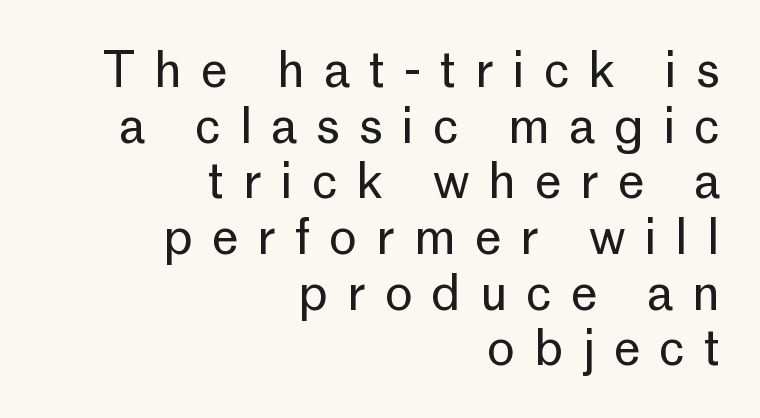
These lines stack with their right ends in a neat column. Font category for this specimen: sans-serif. These lines have a slow, spaced-out rhythm from letter to letter. Proportional: the letters do not fall into vertical columns. Every stem runs plumb, perpendicular to the baseline. Is the type heavy? It reads as light-to-regular instead.
